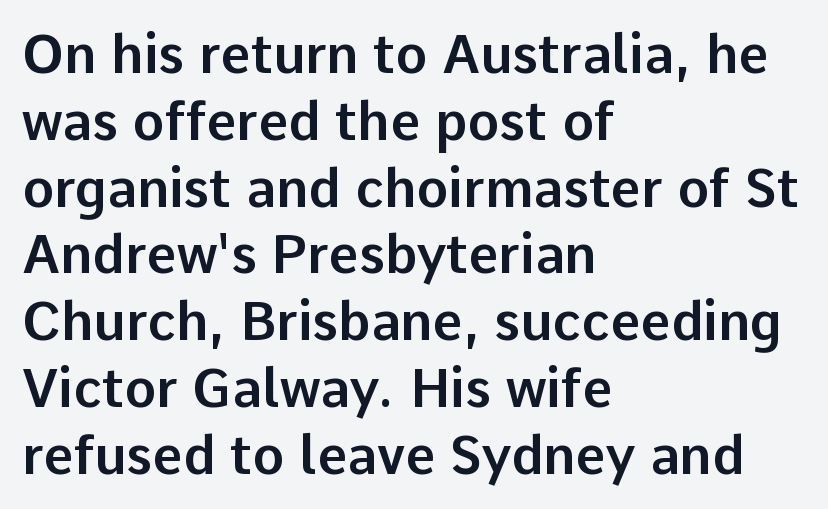
Q: Is the text italic (slanted)? A: No, it is upright.
Q: Is the typeface a serif or a sans-serif typeface? A: Sans-serif.
Q: Is the text underlined? A: No.
Q: How is the paragraph aligned? A: Left-aligned.
Q: Is the spacing between letters normal or unusually wide? A: Normal.
Q: Is the spacing between lines tight, normal or loose? A: Normal.
Q: Width (condensed, normal, or wide)? A: Normal.
Q: Stroke contrast? A: Low.
Q: x-height? A: Medium.
Q: Monospaced? A: No.
